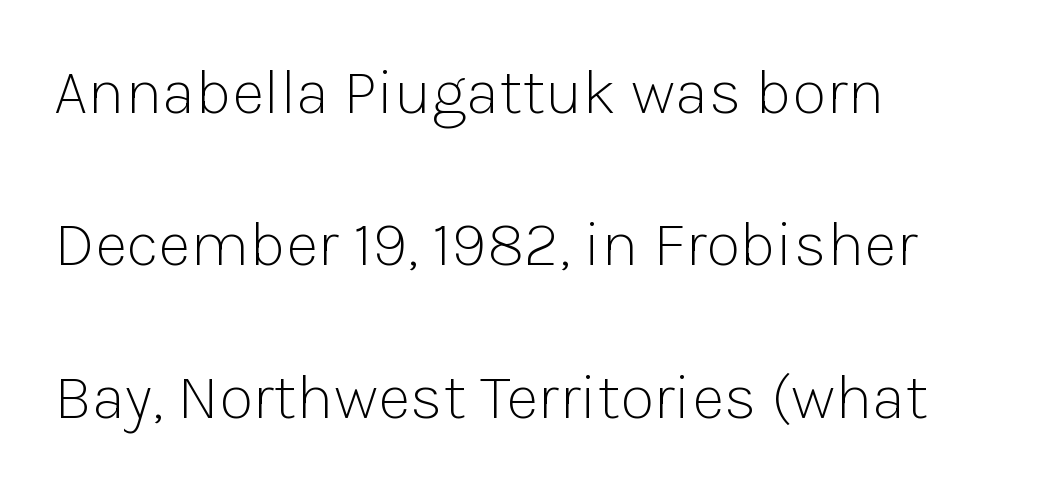
Compared with typical paragraphs, the rows here are farther apart. Nobody drew a line under any word here. Alignment: flush left. This sample uses a sans-serif face. Honestly, the letter spacing is just normal — you wouldn't notice it. Vertical strokes here are truly vertical.
